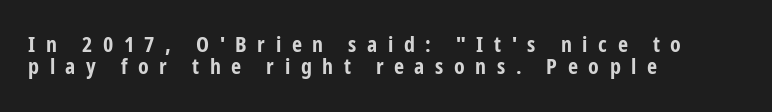
Q: Is the text bold? A: Yes.
Q: Is the text italic (slanted)? A: No, it is upright.
Q: Is the text underlined? A: No.
Q: How is the paragraph aligned? A: Left-aligned.
Q: Is the spacing between letters normal or unusually wide? A: Unusually wide.
Q: Is the spacing between lines tight, normal or loose? A: Tight.
